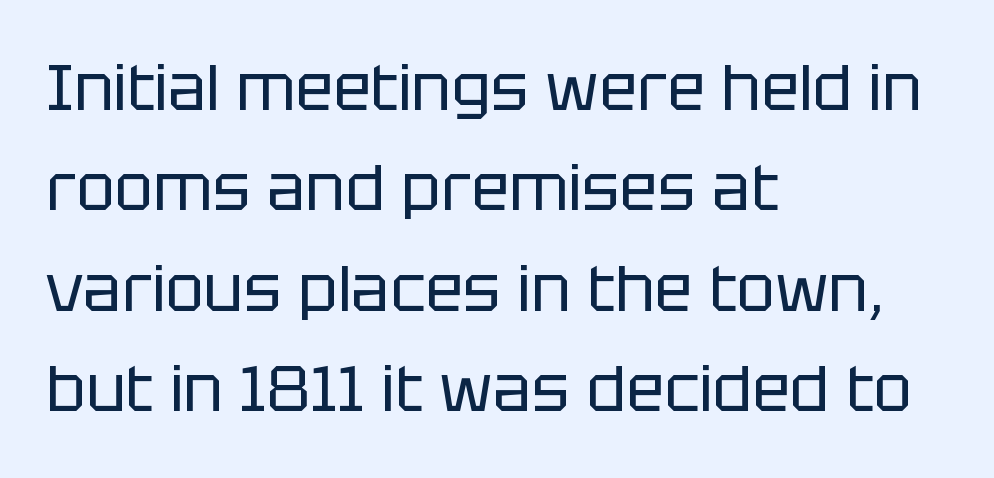
{"serif": "no", "italic": "no", "bold": "no", "weight": "regular", "width": "normal", "stroke_contrast": "low", "x_height": "large", "monospaced": "no", "underline": "no", "align": "left", "line_spacing": "normal", "line_spacing_ratio": 1.57, "letter_spacing": "normal", "letter_spacing_em": 0.0, "glyph_px": 64}
